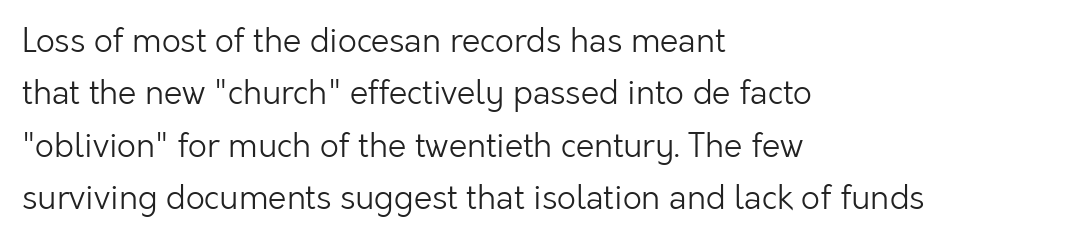
The image shows 33 px light sans-serif type, upright; set left-aligned, normal line spacing (1.59x), normal letter spacing, not underlined; low stroke contrast and a medium x-height.
